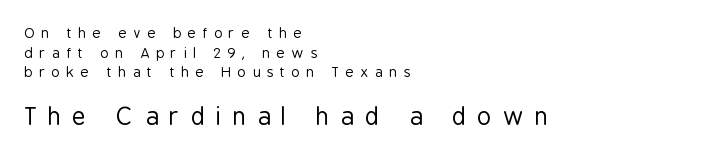
{"italic": "no", "bold": "no", "underline": "no", "align": "left", "line_spacing": "normal", "line_spacing_ratio": 1.4, "letter_spacing": "wide", "letter_spacing_em": 0.47, "larger_block": "second", "size_ratio": 1.71, "glyph_px": 24}
